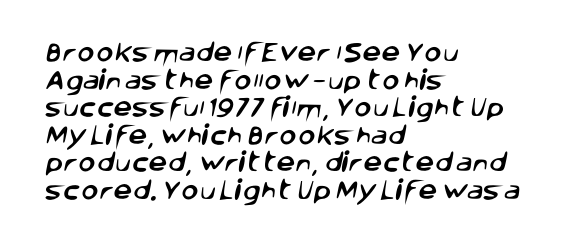
Q: Is the text underlined? A: No.
Q: How is the paragraph aligned? A: Left-aligned.
Q: Is the spacing between letters normal or unusually wide? A: Normal.
Q: Is the spacing between lines tight, normal or loose? A: Normal.
